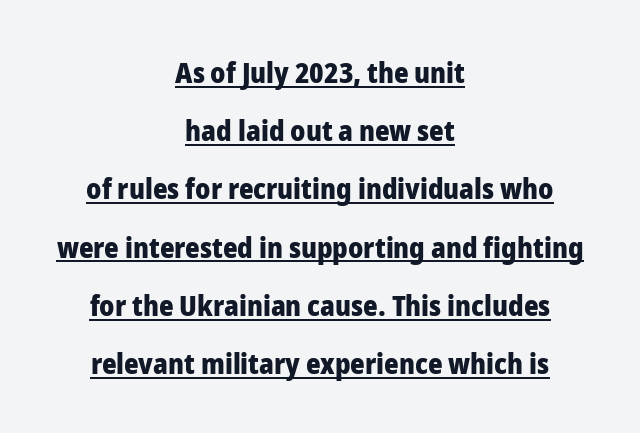
Q: Is the text bold? A: Yes.
Q: Is the text italic (slanted)? A: No, it is upright.
Q: Is the typeface a serif or a sans-serif typeface? A: Sans-serif.
Q: Is the text underlined? A: Yes.
Q: How is the paragraph aligned? A: Centered.
Q: Is the spacing between letters normal or unusually wide? A: Normal.
Q: Is the spacing between lines tight, normal or loose? A: Loose.
Q: Width (condensed, normal, or wide)? A: Normal.
Q: Stroke contrast? A: Low.
Q: x-height? A: Medium.
Q: Monospaced? A: No.
